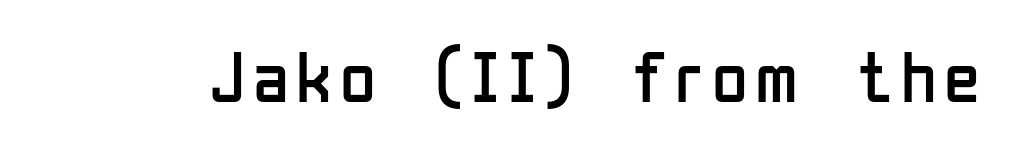
Q: Is the text bold? A: No.
Q: Is the text italic (slanted)? A: No, it is upright.
Q: Is the typeface a serif or a sans-serif typeface? A: Sans-serif.
Q: Is the text underlined? A: No.
Q: Width (condensed, normal, or wide)? A: Condensed.
Q: Stroke contrast? A: Low.
Q: x-height? A: Medium.
Q: Monospaced? A: No.
